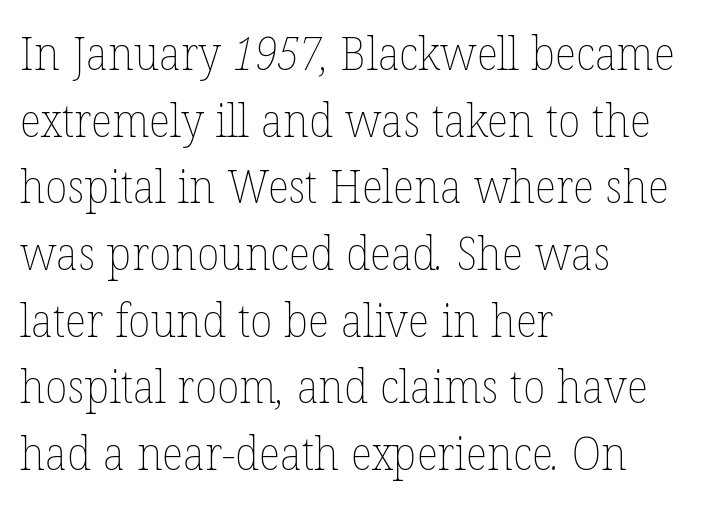
Q: Is the text bold? A: No.
Q: Is the text underlined? A: No.
Q: How is the paragraph aligned? A: Left-aligned.
Q: Is the spacing between letters normal or unusually wide? A: Normal.
Q: Is the spacing between lines tight, normal or loose? A: Normal.
Q: Width (condensed, normal, or wide)? A: Normal.
Q: Stroke contrast? A: Low.
Q: x-height? A: Medium.
Q: Monospaced? A: No.
